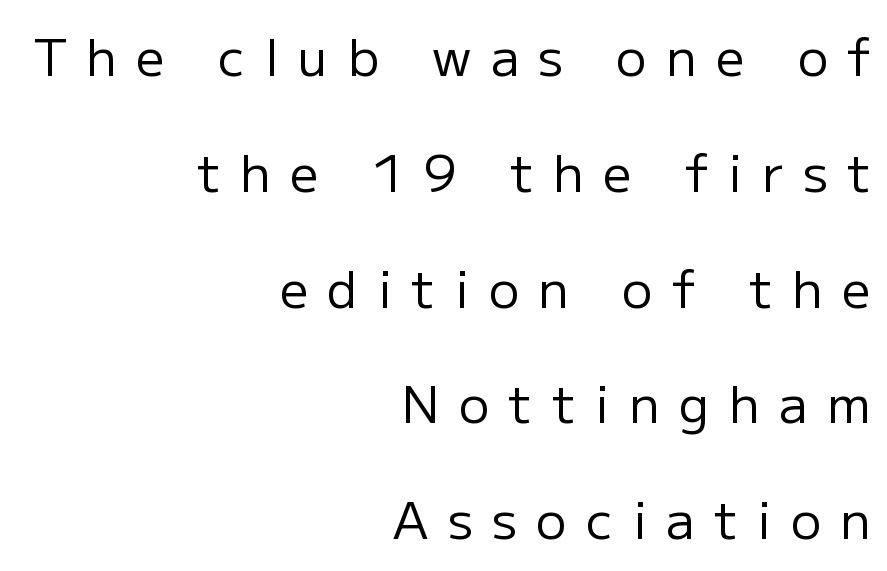
The image shows 51 px regular-weight sans-serif type, upright; set right-aligned, loose line spacing (2.27x), unusually wide letter spacing (+0.38 em), not underlined; low stroke contrast and a medium x-height.
